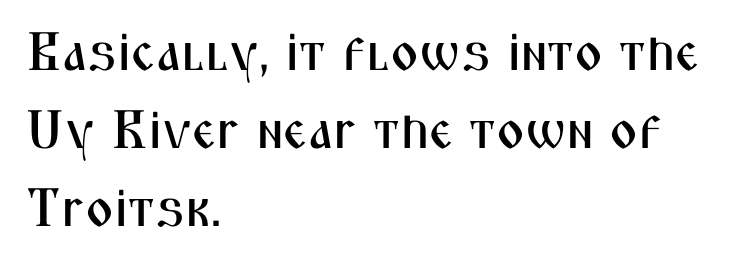
{"serif": "no", "italic": "no", "width": "condensed", "stroke_contrast": "medium", "x_height": "medium", "monospaced": "no", "underline": "no", "align": "left", "line_spacing": "normal", "line_spacing_ratio": 1.44, "letter_spacing": "normal", "letter_spacing_em": 0.0, "glyph_px": 54}
